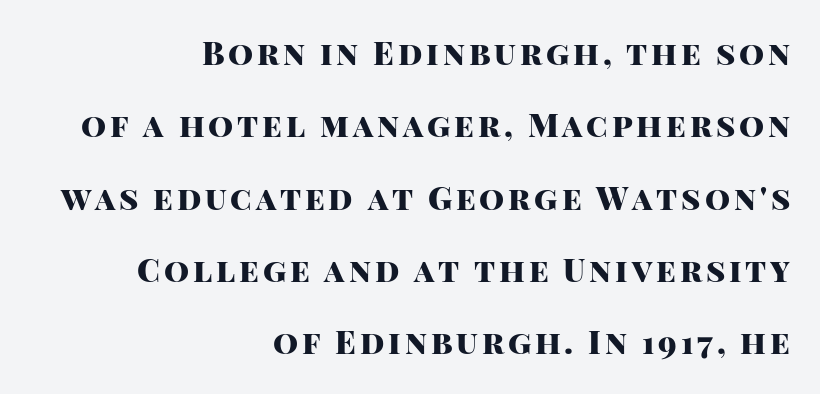
{"serif": "no", "italic": "no", "bold": "yes", "weight": "heavy", "width": "normal", "stroke_contrast": "high", "x_height": "large", "monospaced": "no", "underline": "no", "align": "right", "line_spacing": "loose", "line_spacing_ratio": 2.26, "glyph_px": 32}
